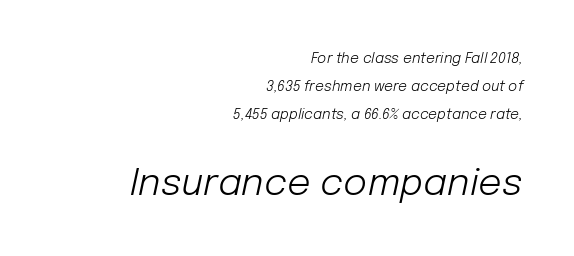
Horizontal alignment here is rightward, an uncommon choice for prose. Underlining? Definitely not there. A typesetter would call this proportional, since set widths differ per character. Counters stay open thanks to moderate or lighter strokes.
